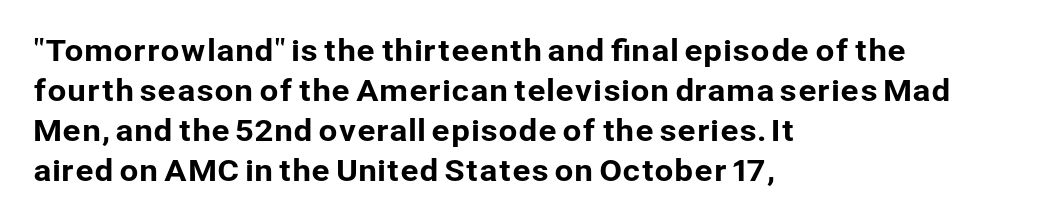
Q: Is the text italic (slanted)? A: No, it is upright.
Q: Is the typeface a serif or a sans-serif typeface? A: Sans-serif.
Q: Is the text underlined? A: No.
Q: How is the paragraph aligned? A: Left-aligned.
Q: Is the spacing between letters normal or unusually wide? A: Normal.
Q: Is the spacing between lines tight, normal or loose? A: Normal.
Q: Width (condensed, normal, or wide)? A: Normal.
Q: Stroke contrast? A: Low.
Q: x-height? A: Medium.
Q: Monospaced? A: No.
